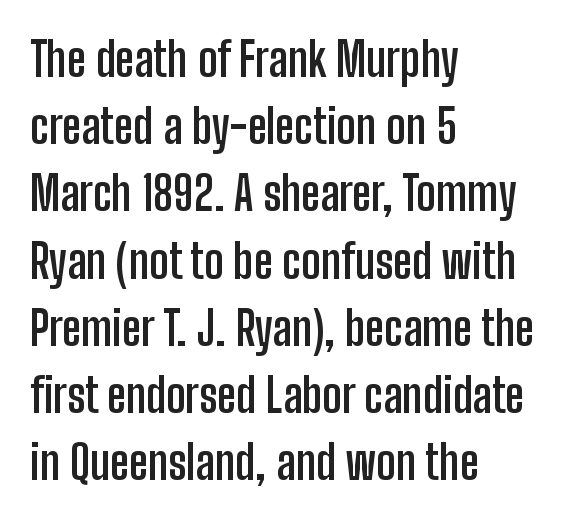
The image shows 47 px semibold, condensed sans-serif type, upright; set left-aligned, normal line spacing (1.43x), normal letter spacing, not underlined; low stroke contrast and a medium x-height.
